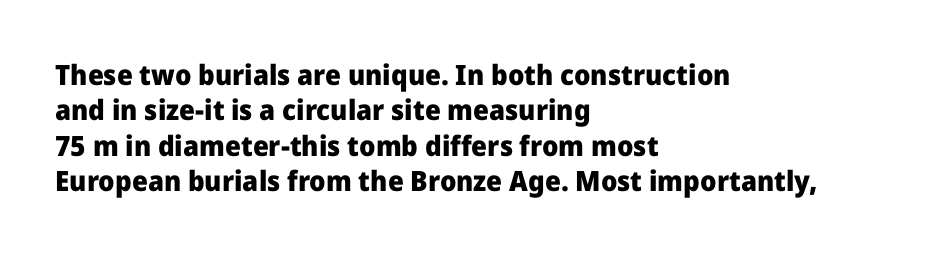
{"serif": "no", "italic": "no", "bold": "yes", "weight": "heavy", "width": "normal", "stroke_contrast": "low", "x_height": "medium", "monospaced": "no", "underline": "no", "align": "left", "line_spacing": "normal", "line_spacing_ratio": 1.26, "letter_spacing": "normal", "letter_spacing_em": 0.0, "glyph_px": 28}
